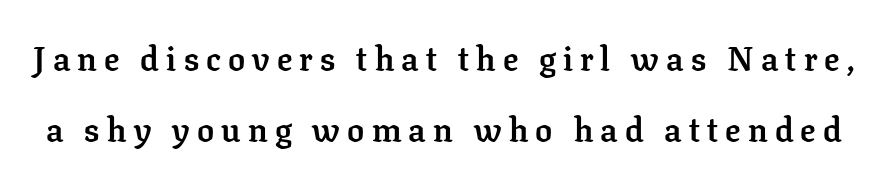
{"serif": "yes", "italic": "no", "bold": "yes", "weight": "semibold", "width": "normal", "stroke_contrast": "low", "x_height": "medium", "monospaced": "no", "underline": "no", "line_spacing": "loose", "line_spacing_ratio": 2.08, "letter_spacing": "wide", "letter_spacing_em": 0.21, "glyph_px": 34}
